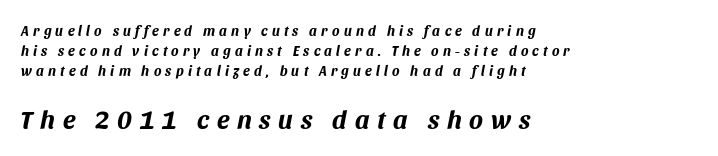
Tracking here is generous; glyphs stand well apart from one another. The glyphs have the mass of a bold cut. The lettering tilts uniformly, giving the passage an italic look. The typesetter chose a ragged-right arrangement here. Typesetter's note — lower block bumped up in size, upper block left smaller. Line spacing here is normal.
